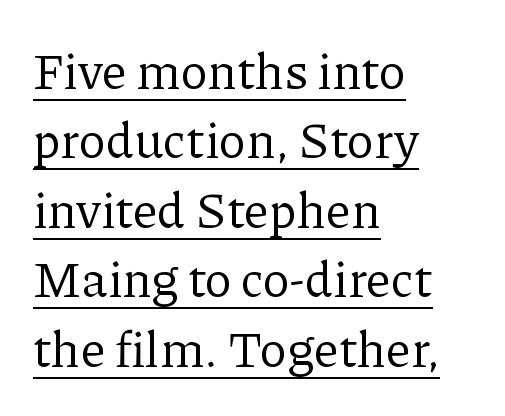
The rendering uses natural spacing where letterforms have individual widths. The ragged edge is on the right, which tells us the setting is flush left. Has an underline been added? It has. The face used here is rendered with its standard letterfit.
